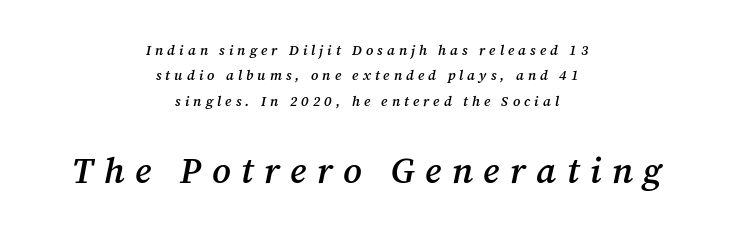
A typesetter would call this proportional, since set widths differ per character. Caption: upper text group reduced, lower text group enlarged. The strip under each line holds only bare page. Short note: letters widely spaced.
